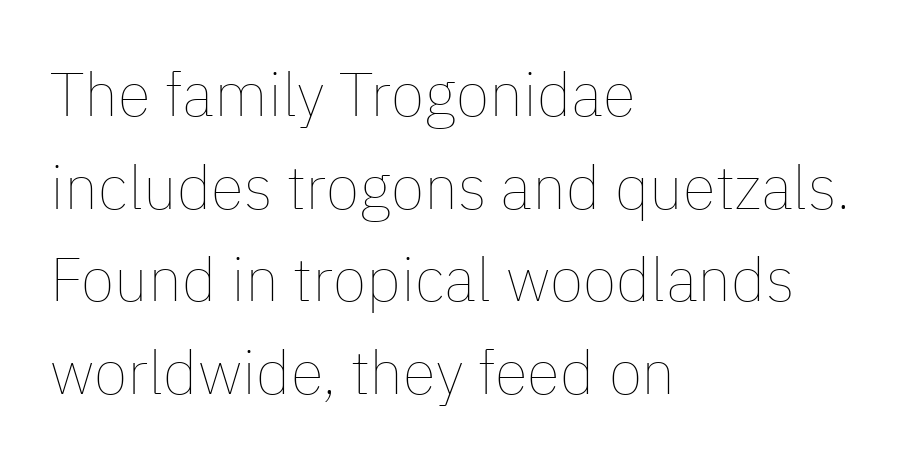
Q: Is the text bold? A: No.
Q: Is the text italic (slanted)? A: No, it is upright.
Q: Is the text underlined? A: No.
Q: How is the paragraph aligned? A: Left-aligned.
Q: Is the spacing between letters normal or unusually wide? A: Normal.
Q: Is the spacing between lines tight, normal or loose? A: Normal.
Q: Width (condensed, normal, or wide)? A: Normal.
Q: Stroke contrast? A: Low.
Q: x-height? A: Medium.
Q: Monospaced? A: No.
